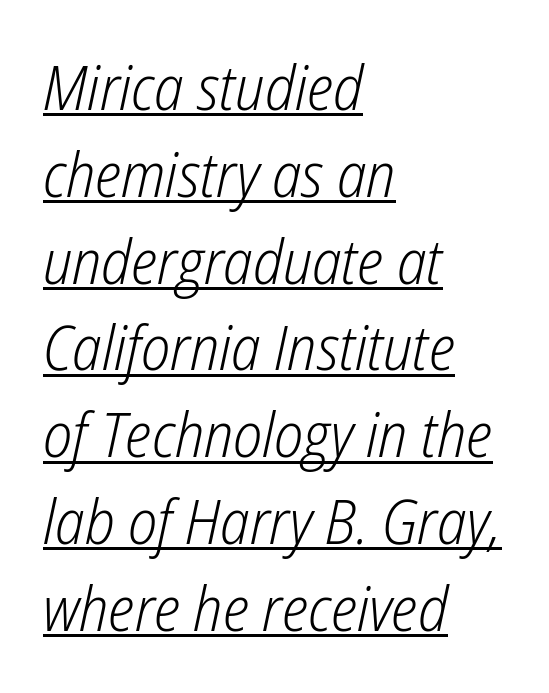
The lines in this sample share a left origin and differ only in where they stop. Nobody touched the tracking dial on this one. Compared with typical paragraphs, the rows here are spaced about the same. Note the varied advance widths — an 'i' is clearly narrower than an 'm'. The typesetter has applied underlining to the passage shown.
